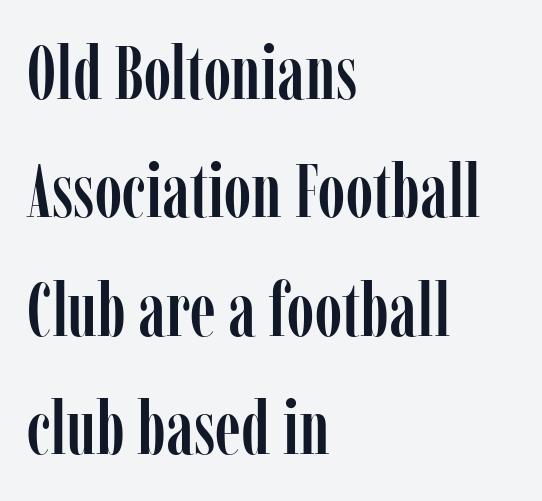
The image shows 75 px condensed serif type, upright; set left-aligned, normal line spacing (1.58x), normal letter spacing, not underlined; low stroke contrast and a medium x-height.
